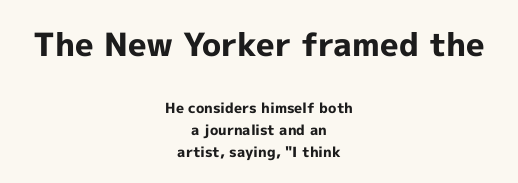
The image shows 32 px bold sans-serif type, upright; set centered, normal line spacing (1.57x), normal letter spacing, not underlined; the first (top) block is 2.29x larger; a medium x-height.
